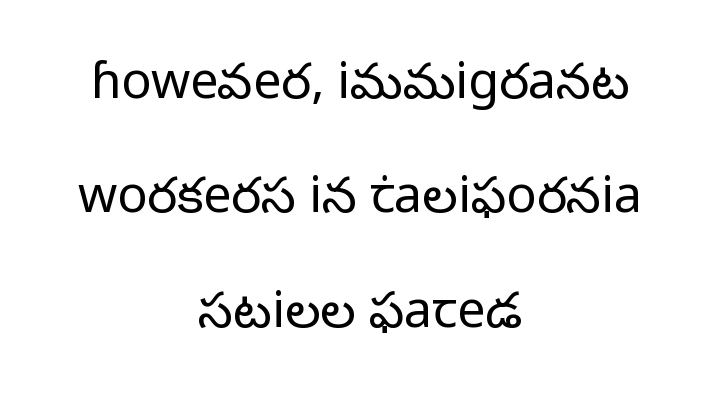
{"serif": "no", "italic": "no", "bold": "no", "weight": "regular", "width": "normal", "stroke_contrast": "low", "x_height": "medium", "monospaced": "no", "underline": "no", "align": "center", "line_spacing": "loose", "line_spacing_ratio": 2.29, "letter_spacing": "normal", "letter_spacing_em": 0.0, "glyph_px": 50}
